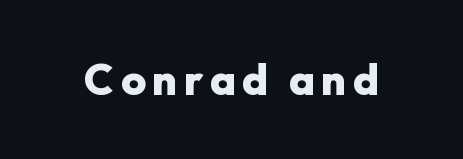
{"serif": "no", "italic": "no", "bold": "yes", "weight": "heavy", "width": "normal", "stroke_contrast": "low", "x_height": "medium", "monospaced": "no", "underline": "no", "glyph_px": 43}
